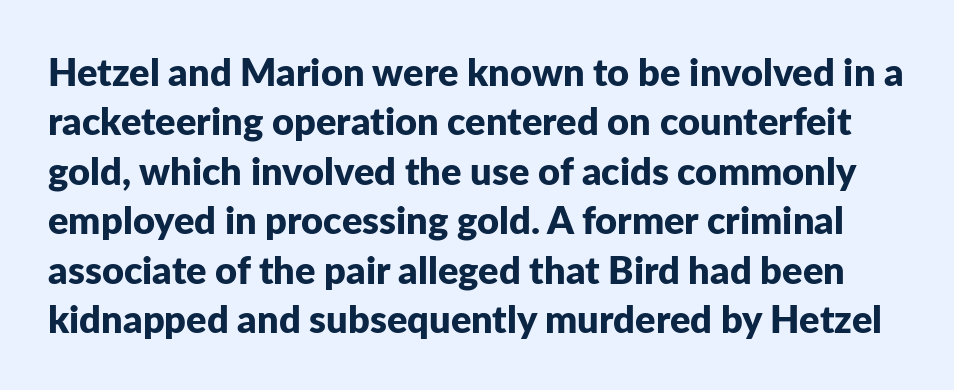
The image shows 38 px bold sans-serif type, upright; set normal line spacing (1.3x), normal letter spacing, not underlined; low stroke contrast and a medium x-height.
